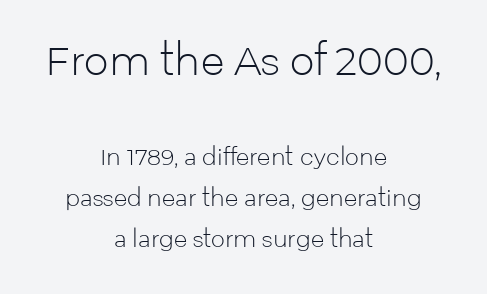
{"serif": "no", "italic": "no", "bold": "no", "weight": "light", "width": "normal", "stroke_contrast": "low", "x_height": "medium", "monospaced": "no", "underline": "no", "align": "center", "line_spacing_ratio": 1.88, "letter_spacing": "normal", "letter_spacing_em": 0.0, "larger_block": "first", "size_ratio": 1.77, "glyph_px": 39}
